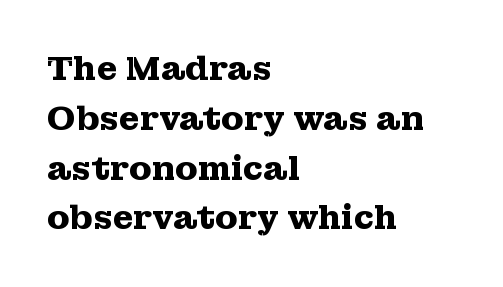
Underlining? Definitely not there. Every letter is thick-stroked: bold, no question. This rendering leaves character spacing at its baseline value. The setting favours the left margin, as ordinary paragraphs usually do. Vertically, the passage feels balanced, rows spaced as you'd expect.
